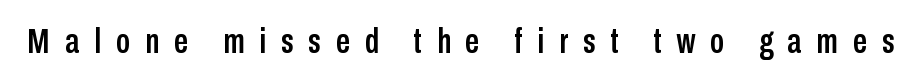
Q: Is the text italic (slanted)? A: No, it is upright.
Q: Is the typeface a serif or a sans-serif typeface? A: Sans-serif.
Q: Is the text underlined? A: No.
Q: Is the spacing between letters normal or unusually wide? A: Unusually wide.
Q: Width (condensed, normal, or wide)? A: Condensed.
Q: Stroke contrast? A: Low.
Q: x-height? A: Medium.
Q: Monospaced? A: No.
